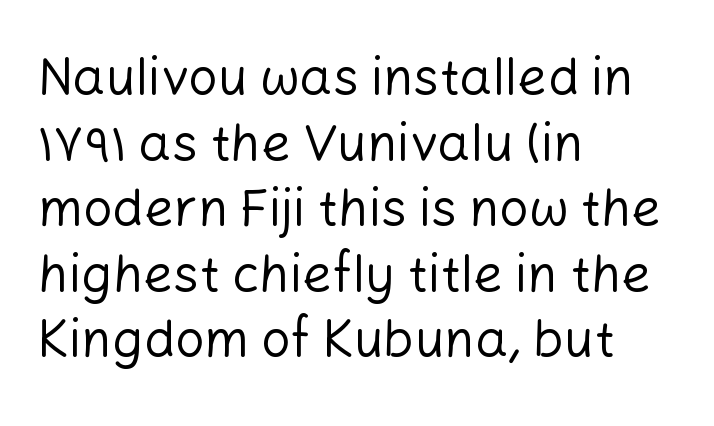
{"serif": "no", "italic": "no", "bold": "no", "weight": "regular", "width": "normal", "stroke_contrast": "low", "x_height": "medium", "monospaced": "no", "underline": "no", "align": "left", "line_spacing": "normal", "line_spacing_ratio": 1.26, "letter_spacing": "normal", "letter_spacing_em": 0.0, "glyph_px": 52}
